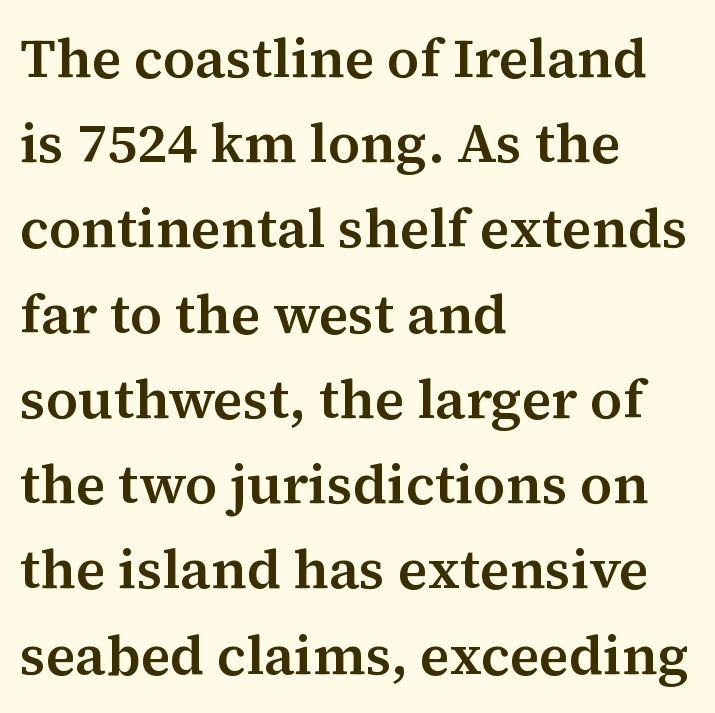
The image shows 55 px serif type, upright; set left-aligned, normal line spacing (1.55x), normal letter spacing, not underlined; medium stroke contrast and a medium x-height.
